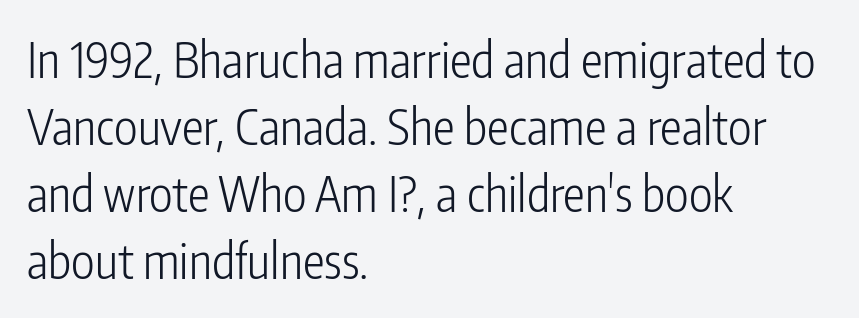
{"serif": "no", "italic": "no", "bold": "no", "weight": "light", "width": "condensed", "stroke_contrast": "low", "x_height": "medium", "monospaced": "no", "underline": "no", "align": "left", "line_spacing": "normal", "line_spacing_ratio": 1.37, "letter_spacing": "normal", "letter_spacing_em": 0.0, "glyph_px": 49}
